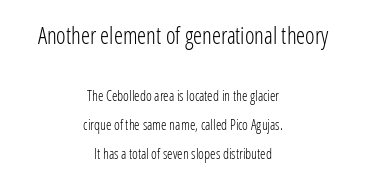
Q: Is the text bold? A: No.
Q: Is the text italic (slanted)? A: No, it is upright.
Q: Is the text underlined? A: No.
Q: How is the paragraph aligned? A: Centered.
Q: Is the spacing between letters normal or unusually wide? A: Normal.
Q: Is the spacing between lines tight, normal or loose? A: Loose.
Q: Which block of text is set in a larger size, the first (top) or the second (bottom)? A: The first (top) one.
